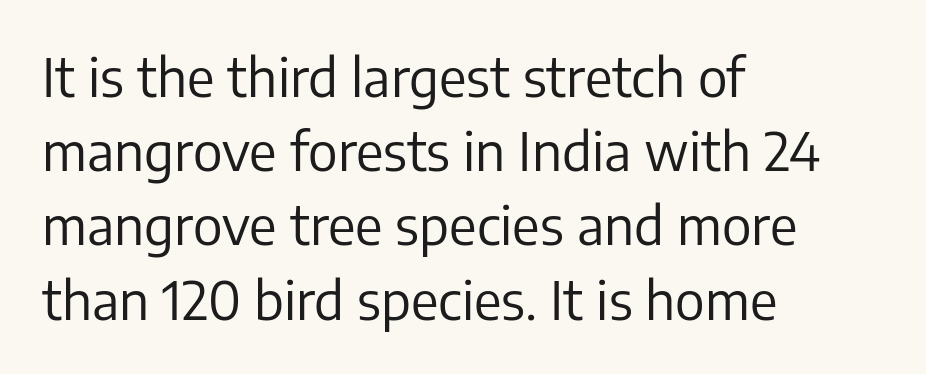
Q: Is the text bold? A: No.
Q: Is the text italic (slanted)? A: No, it is upright.
Q: Is the typeface a serif or a sans-serif typeface? A: Sans-serif.
Q: Is the text underlined? A: No.
Q: How is the paragraph aligned? A: Left-aligned.
Q: Is the spacing between letters normal or unusually wide? A: Normal.
Q: Is the spacing between lines tight, normal or loose? A: Normal.
Q: Width (condensed, normal, or wide)? A: Normal.
Q: Stroke contrast? A: Low.
Q: x-height? A: Medium.
Q: Monospaced? A: No.
